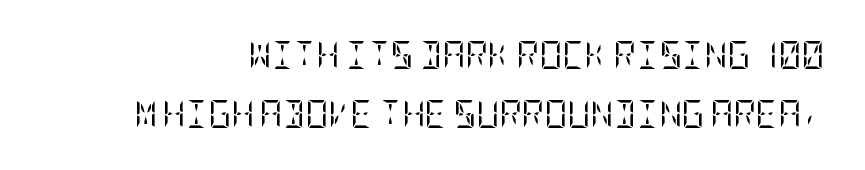
The image shows 28 px regular-weight, condensed serif type, upright; set loose line spacing (2.11x), normal letter spacing, not underlined; low stroke contrast and a large x-height.
